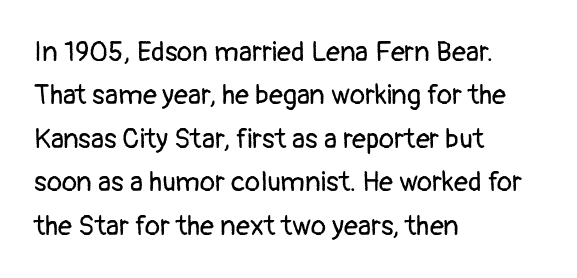
The image shows 28 px regular-weight sans-serif type, upright; set left-aligned, normal line spacing (1.55x), normal letter spacing, not underlined; low stroke contrast and a medium x-height.
